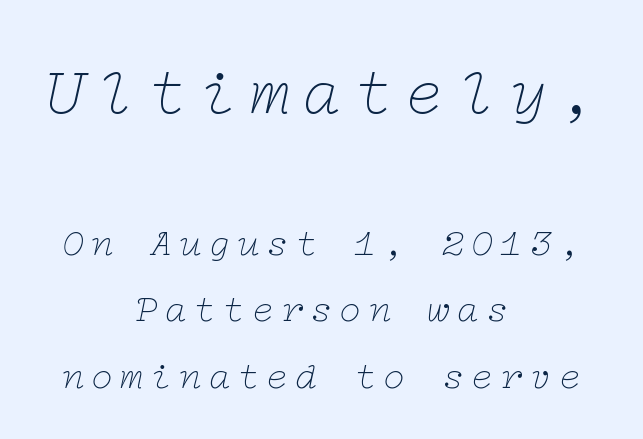
The image shows 67 px thin, wide serif type, italic (leaning right); set centered, line spacing 1.76x, not underlined; the first (top) block is 1.76x larger; low stroke contrast and a medium x-height.
